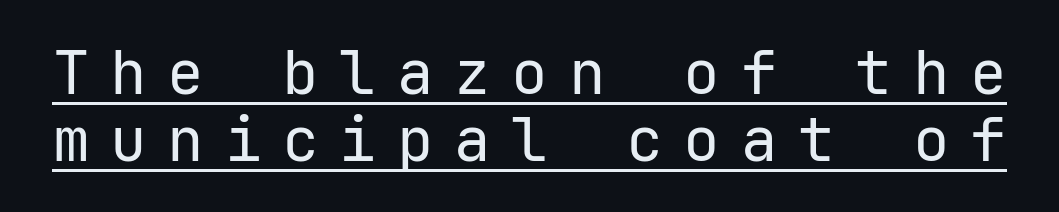
Classification — sans serif. This is the regular roman posture of the typeface. Each stroke keeps to a modest, everyday thickness or less. Has an underline been added? It has. Compared with typical paragraphs, the rows here are closer together. Tracking value appears strongly positive — letters spread wide.
